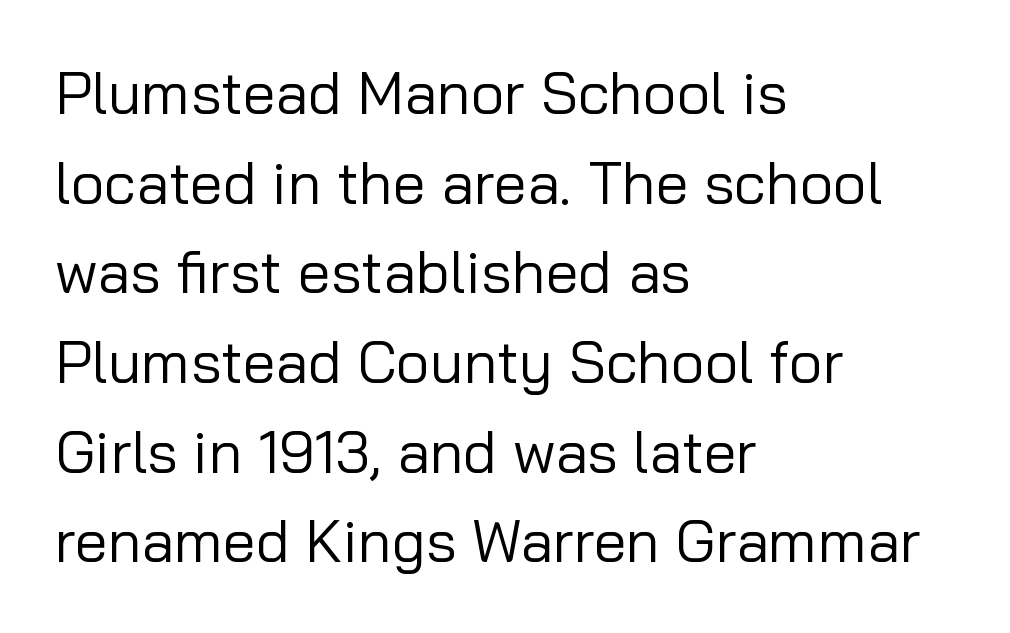
{"serif": "no", "italic": "no", "bold": "no", "weight": "regular", "width": "normal", "stroke_contrast": "low", "x_height": "medium", "monospaced": "no", "underline": "no", "align": "left", "line_spacing": "normal", "line_spacing_ratio": 1.52, "letter_spacing": "normal", "letter_spacing_em": 0.0, "glyph_px": 59}
